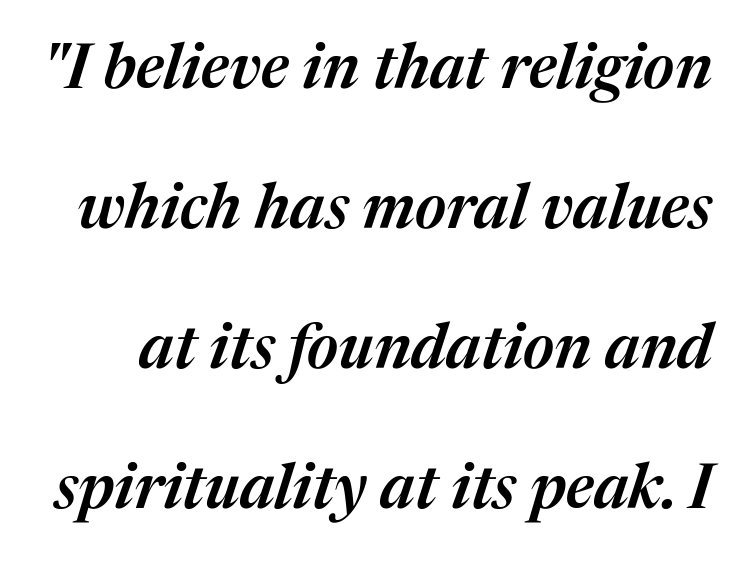
Observe the ordinary spacing: letters are neighbours, not strangers. Bold? Not quite — semibold, heavier than regular but stopping short. The lines are spread far apart with generous leading. A bare baseline throughout the passage. You can tell it's italic because the verticals aren't actually vertical. Looks like regular typesetting: each glyph gets only the width it needs.
